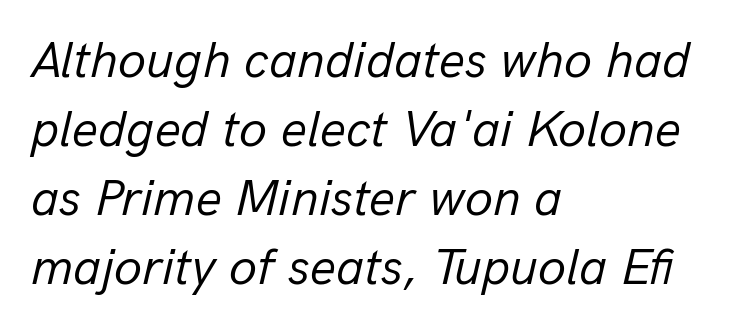
{"italic": "yes", "lean": "right", "slant_degrees": 13, "bold": "no", "weight": "regular", "width": "normal", "stroke_contrast": "low", "x_height": "medium", "monospaced": "no", "underline": "no", "align": "left", "line_spacing": "normal", "line_spacing_ratio": 1.35, "letter_spacing": "normal", "letter_spacing_em": 0.0, "glyph_px": 51}
